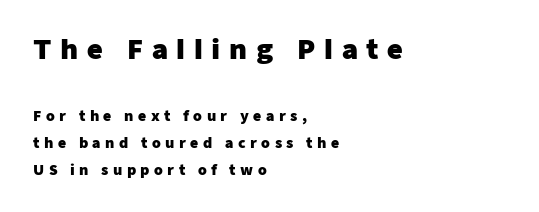
Q: Is the text bold? A: Yes.
Q: Is the text italic (slanted)? A: No, it is upright.
Q: Is the text underlined? A: No.
Q: How is the paragraph aligned? A: Left-aligned.
Q: Is the spacing between letters normal or unusually wide? A: Unusually wide.
Q: Is the spacing between lines tight, normal or loose? A: Loose.
Q: Which block of text is set in a larger size, the first (top) or the second (bottom)? A: The first (top) one.
